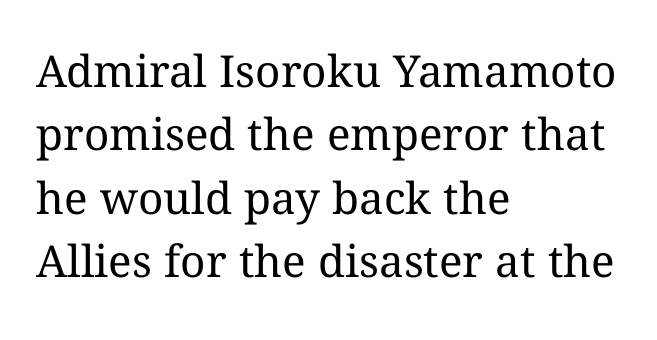
{"italic": "no", "bold": "no", "weight": "regular", "width": "normal", "stroke_contrast": "medium", "x_height": "medium", "monospaced": "no", "underline": "no", "align": "left", "line_spacing": "normal", "line_spacing_ratio": 1.44, "letter_spacing": "normal", "letter_spacing_em": 0.0, "glyph_px": 44}
